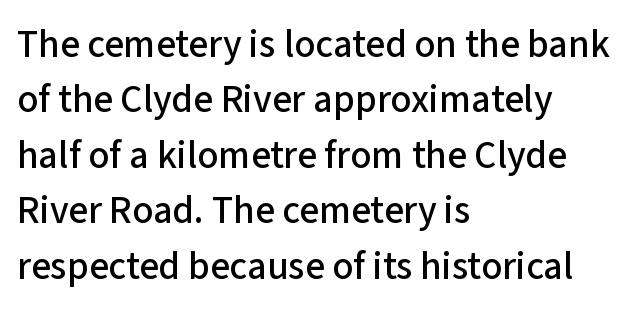
Q: Is the text italic (slanted)? A: No, it is upright.
Q: Is the typeface a serif or a sans-serif typeface? A: Sans-serif.
Q: Is the text underlined? A: No.
Q: How is the paragraph aligned? A: Left-aligned.
Q: Is the spacing between letters normal or unusually wide? A: Normal.
Q: Is the spacing between lines tight, normal or loose? A: Normal.
Q: Width (condensed, normal, or wide)? A: Normal.
Q: Stroke contrast? A: Low.
Q: x-height? A: Medium.
Q: Monospaced? A: No.
